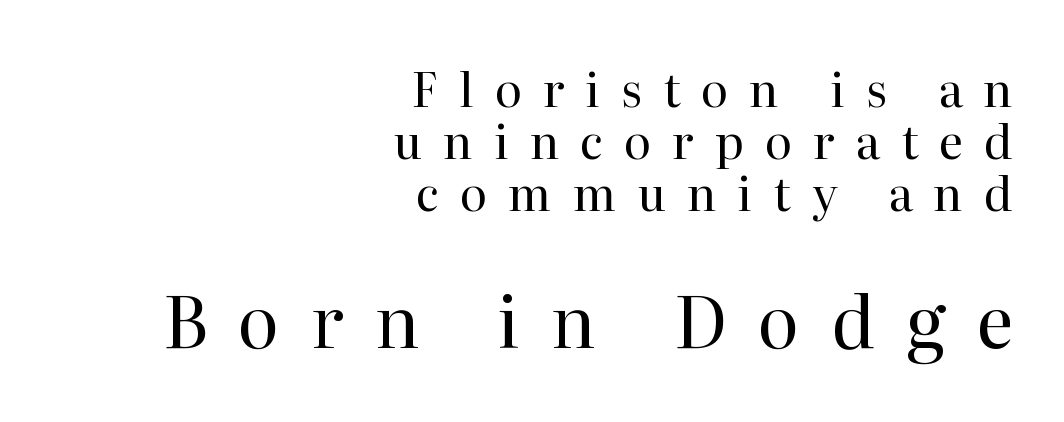
{"serif": "yes", "italic": "no", "bold": "no", "weight": "regular", "width": "normal", "stroke_contrast": "high", "x_height": "medium", "monospaced": "no", "underline": "no", "align": "right", "line_spacing": "tight", "line_spacing_ratio": 1.11, "letter_spacing": "wide", "letter_spacing_em": 0.44, "larger_block": "second", "size_ratio": 1.51, "glyph_px": 71}
